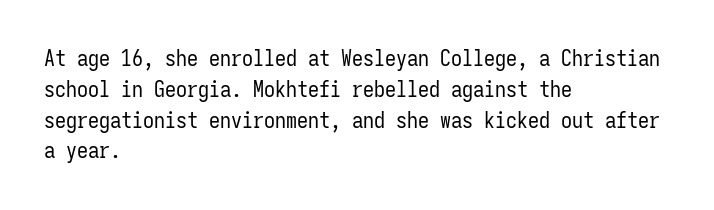
Summary of vertical rhythm: regular, with standard interline spacing. Short note: letters normally spaced. The font's upright variant was chosen for this text. Casual observation: everything's shoved over to the left.
